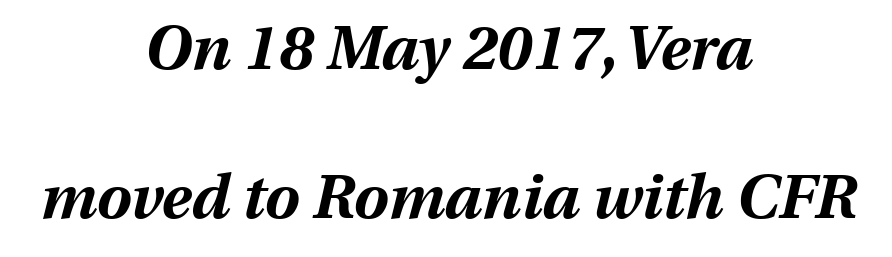
The image shows 62 px bold type, italic (leaning right); set centered, loose line spacing (2.41x), normal letter spacing, not underlined; medium stroke contrast and a medium x-height.
